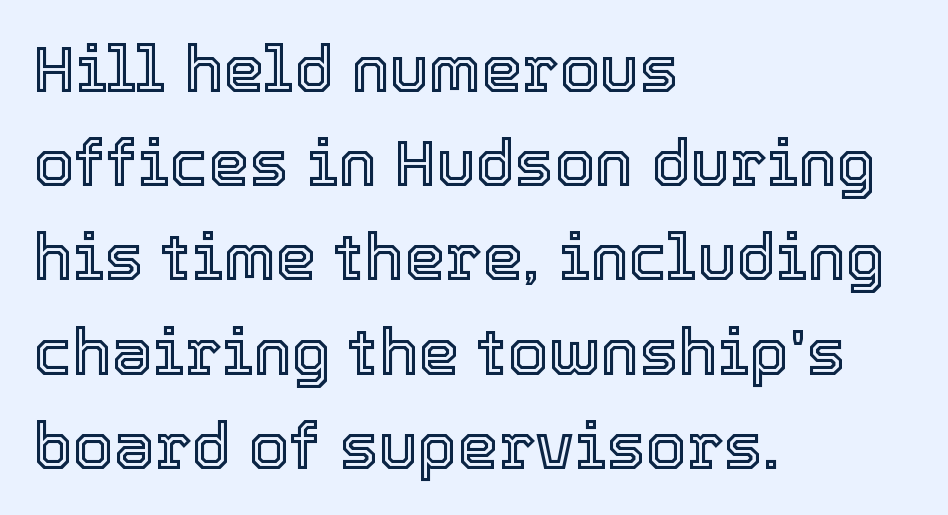
{"italic": "no", "width": "normal", "x_height": "medium", "monospaced": "no", "underline": "no", "align": "left", "line_spacing": "normal", "line_spacing_ratio": 1.45, "letter_spacing": "normal", "letter_spacing_em": 0.0, "glyph_px": 65}
